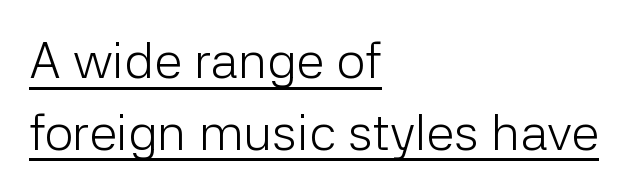
Letter spacing: default. Here the designer chose a conventional face with non-uniform glyph widths. Designer's note — italics off, roman on. Is the block centered? No — it sits flush against the left margin.
